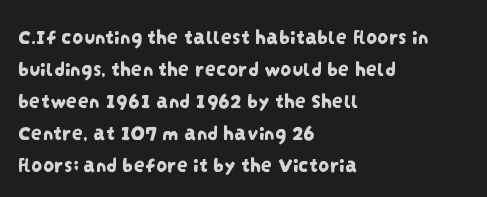
{"underline": "no", "align": "left", "line_spacing": "normal", "line_spacing_ratio": 1.45, "letter_spacing": "normal", "letter_spacing_em": 0.0, "glyph_px": 22}
